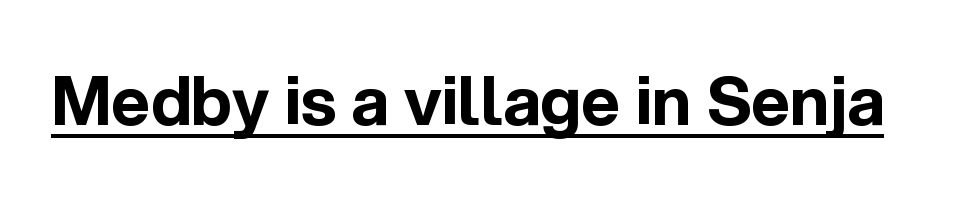
Q: Is the text bold? A: Yes.
Q: Is the text italic (slanted)? A: No, it is upright.
Q: Is the typeface a serif or a sans-serif typeface? A: Sans-serif.
Q: Is the text underlined? A: Yes.
Q: Is the spacing between letters normal or unusually wide? A: Normal.
Q: Width (condensed, normal, or wide)? A: Normal.
Q: x-height? A: Medium.
Q: Monospaced? A: No.
